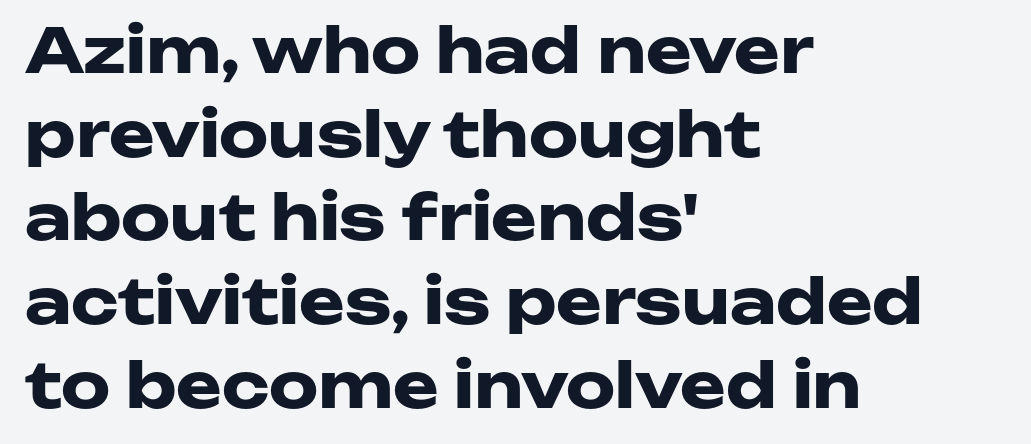
Q: Is the text bold? A: Yes.
Q: Is the text italic (slanted)? A: No, it is upright.
Q: Is the typeface a serif or a sans-serif typeface? A: Sans-serif.
Q: Is the text underlined? A: No.
Q: How is the paragraph aligned? A: Left-aligned.
Q: Is the spacing between letters normal or unusually wide? A: Normal.
Q: Is the spacing between lines tight, normal or loose? A: Normal.
Q: Width (condensed, normal, or wide)? A: Wide.
Q: Stroke contrast? A: Low.
Q: x-height? A: Medium.
Q: Monospaced? A: No.
